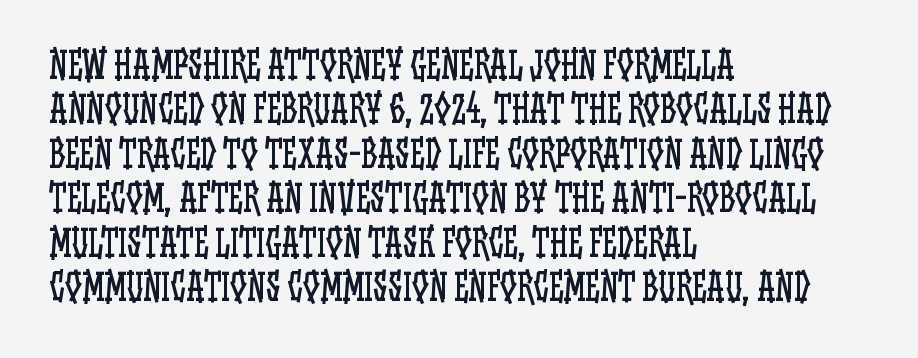
The image shows 37 px regular-weight, condensed type, upright; set left-aligned, line spacing 1.2x, normal letter spacing, not underlined; low stroke contrast and a large x-height.
